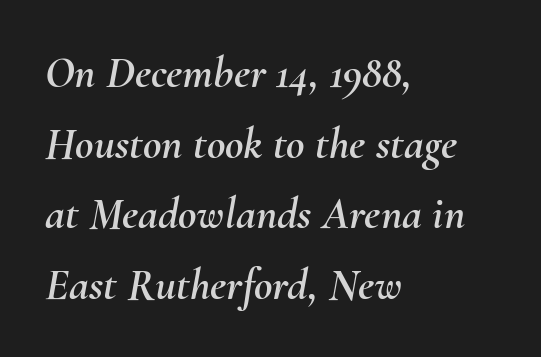
{"italic": "yes", "lean": "right", "slant_degrees": 10, "width": "normal", "stroke_contrast": "medium", "x_height": "small", "monospaced": "no", "underline": "no", "align": "left", "line_spacing": "normal", "line_spacing_ratio": 1.57, "letter_spacing": "normal", "letter_spacing_em": 0.0, "glyph_px": 45}
